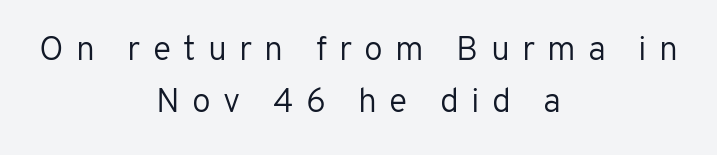
Q: Is the text bold? A: No.
Q: Is the text italic (slanted)? A: No, it is upright.
Q: Is the typeface a serif or a sans-serif typeface? A: Sans-serif.
Q: Is the text underlined? A: No.
Q: How is the paragraph aligned? A: Centered.
Q: Is the spacing between letters normal or unusually wide? A: Unusually wide.
Q: Is the spacing between lines tight, normal or loose? A: Normal.
Q: Width (condensed, normal, or wide)? A: Normal.
Q: Stroke contrast? A: Low.
Q: x-height? A: Medium.
Q: Monospaced? A: No.
